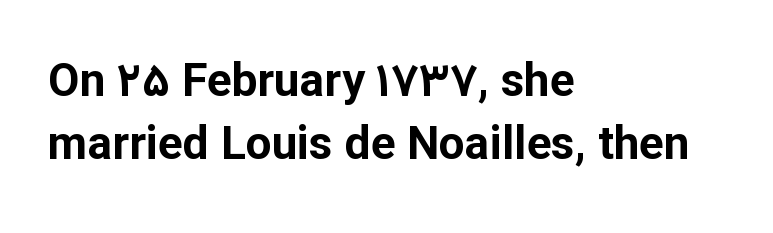
The space beneath each line is pristine and unruled. A typesetter would call this leading conventional body-copy spacing. Notice how the passage keeps a crisp vertical edge on the left only. Vertical strokes here are truly vertical. Strokes here are thick enough to call this a true bold.
